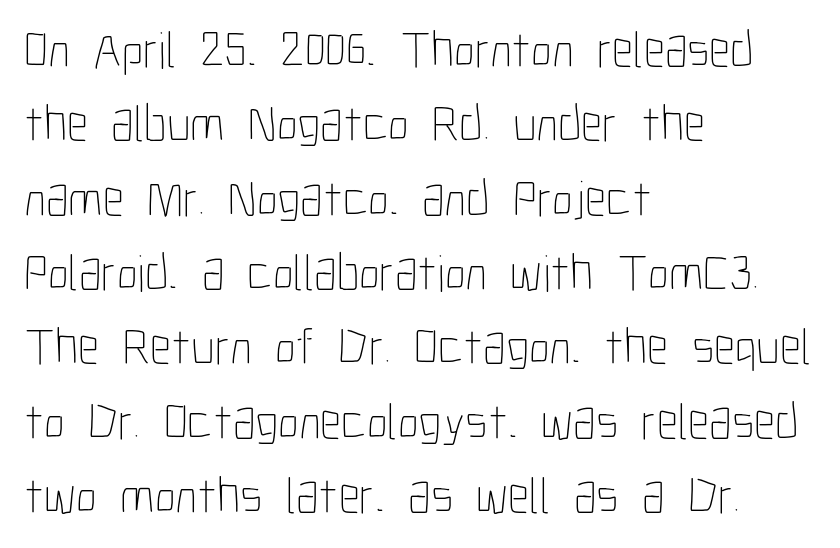
The font is comparable to plain body text, perhaps lighter. A typesetter would call this proportional, since set widths differ per character. The ragged edge is on the right, which tells us the setting is flush left. Is there any slant? The stems are plumb. The rendering uses a moderate line-height, typical for paragraphs.
